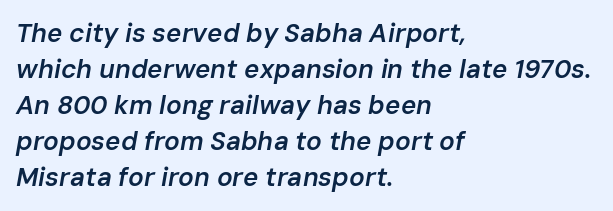
Q: Is the text bold? A: Semi-bold.
Q: Is the text italic (slanted)? A: Yes, it leans right by about 10 degrees.
Q: Is the text underlined? A: No.
Q: How is the paragraph aligned? A: Left-aligned.
Q: Is the spacing between letters normal or unusually wide? A: Normal.
Q: Is the spacing between lines tight, normal or loose? A: Normal.
